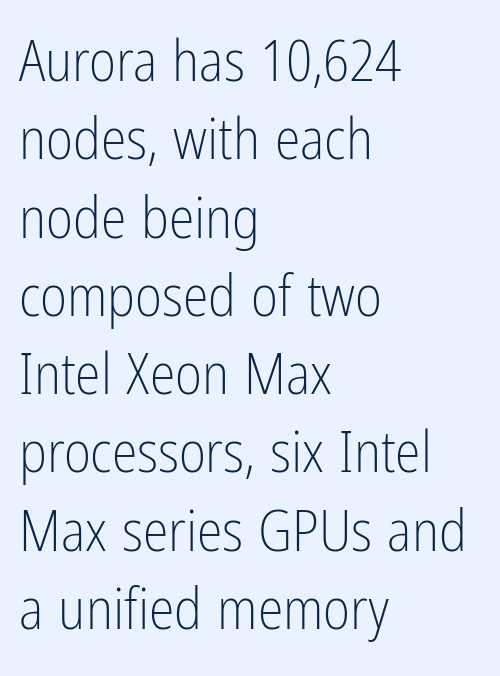
{"serif": "no", "italic": "no", "bold": "no", "weight": "light", "width": "condensed", "stroke_contrast": "low", "x_height": "medium", "monospaced": "no", "underline": "no", "align": "left", "line_spacing": "normal", "line_spacing_ratio": 1.35, "letter_spacing": "normal", "letter_spacing_em": 0.0, "glyph_px": 58}
